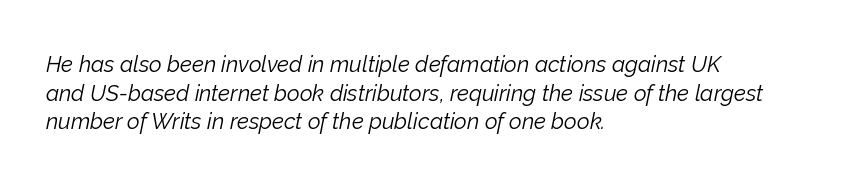
Q: Is the text bold? A: No.
Q: Is the text italic (slanted)? A: Yes, it leans right by about 12 degrees.
Q: Is the text underlined? A: No.
Q: How is the paragraph aligned? A: Left-aligned.
Q: Is the spacing between letters normal or unusually wide? A: Normal.
Q: Is the spacing between lines tight, normal or loose? A: Normal.
